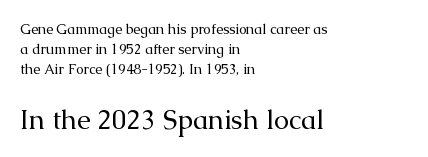
{"italic": "no", "bold": "no", "underline": "no", "align": "left", "line_spacing": "normal", "line_spacing_ratio": 1.43, "letter_spacing": "normal", "letter_spacing_em": 0.0, "larger_block": "second", "size_ratio": 1.93, "glyph_px": 27}
